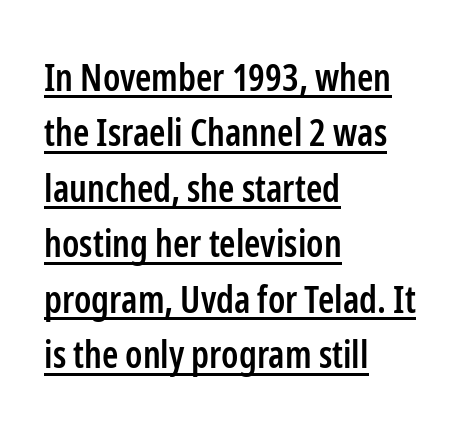
Q: Is the text bold? A: Semi-bold.
Q: Is the text italic (slanted)? A: No, it is upright.
Q: Is the typeface a serif or a sans-serif typeface? A: Sans-serif.
Q: Is the text underlined? A: Yes.
Q: How is the paragraph aligned? A: Left-aligned.
Q: Is the spacing between letters normal or unusually wide? A: Normal.
Q: Is the spacing between lines tight, normal or loose? A: Normal.
Q: Width (condensed, normal, or wide)? A: Condensed.
Q: Stroke contrast? A: Low.
Q: x-height? A: Medium.
Q: Monospaced? A: No.
